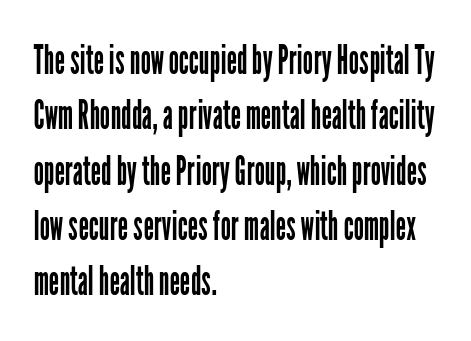
The image shows 41 px regular-weight, condensed sans-serif type, upright; set left-aligned, normal line spacing (1.35x), normal letter spacing, not underlined; low stroke contrast and a medium x-height.
